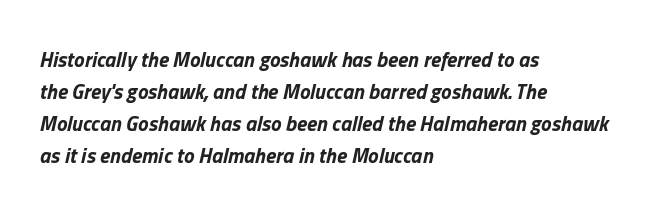
The image shows 21 px bold type, italic (leaning right); set left-aligned, normal line spacing (1.53x), normal letter spacing, not underlined.
